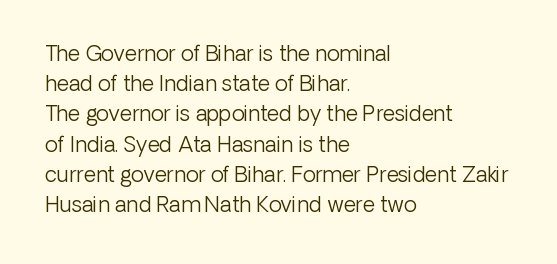
Q: Is the text bold? A: No.
Q: Is the text italic (slanted)? A: No, it is upright.
Q: Is the text underlined? A: No.
Q: How is the paragraph aligned? A: Left-aligned.
Q: Is the spacing between letters normal or unusually wide? A: Normal.
Q: Is the spacing between lines tight, normal or loose? A: Normal.
